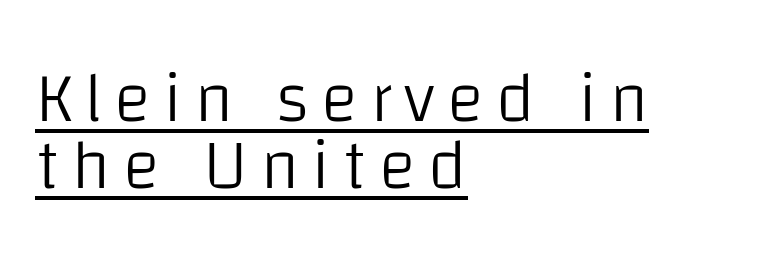
Varying glyph widths throughout — classic text-font behaviour. The passage shown is not bold in any degree. Posture: upright roman. Notice how descenders almost collide with the ascenders below — that's tight leading.
